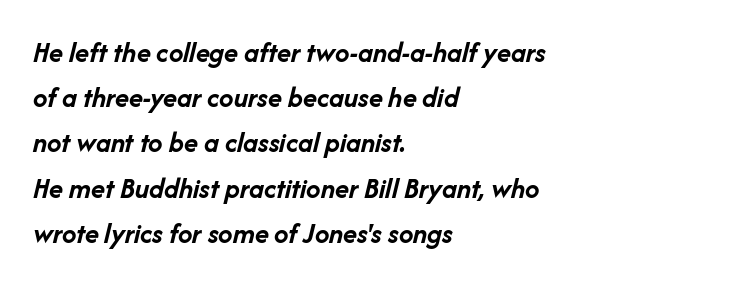
Each letter keeps its own natural width here, so spacing adapts to shape. Emphasis by weight is at full strength: bold. The text block is weighted toward the left margin, trailing off unevenly rightward. The letterforms sit shoulder to shoulder at normal distance. This sample keeps an unexceptional amount of space between lines. Characters are canted at an angle relative to the baseline's perpendicular.
